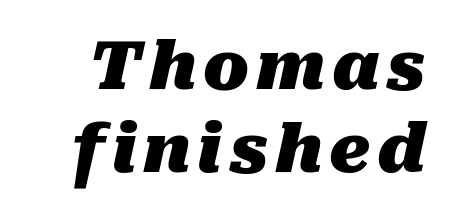
Tall strokes in this sample are angled rather than plumb. The passage shown is not underscored anywhere. Think of a printed novel: that variable character pitch is what you see here. Heavy, bold letterforms.
